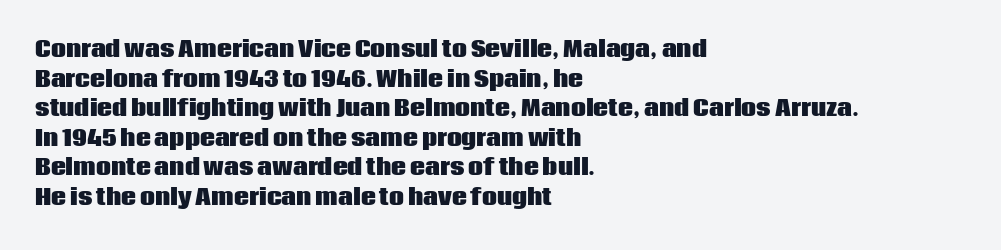
Q: Is the text bold? A: Yes.
Q: Is the text italic (slanted)? A: No, it is upright.
Q: Is the text underlined? A: No.
Q: How is the paragraph aligned? A: Left-aligned.
Q: Is the spacing between letters normal or unusually wide? A: Normal.
Q: Is the spacing between lines tight, normal or loose? A: Normal.
